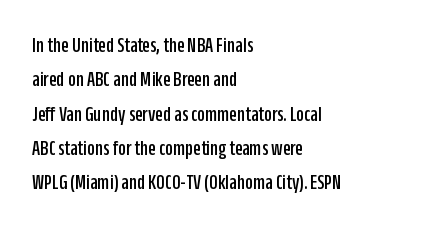
The image shows 22 px text type, upright; set left-aligned, normal line spacing (1.56x), normal letter spacing, not underlined.
